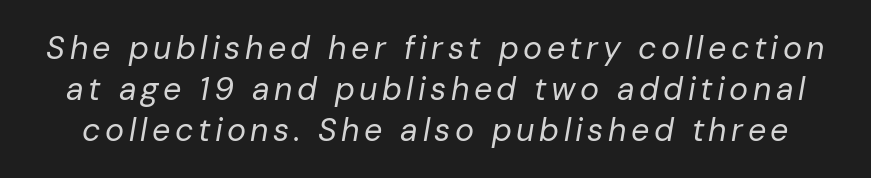
{"italic": "yes", "lean": "right", "slant_degrees": 10, "bold": "no", "weight": "regular", "width": "normal", "stroke_contrast": "low", "x_height": "medium", "monospaced": "no", "underline": "no", "line_spacing": "normal", "line_spacing_ratio": 1.28, "glyph_px": 32}
